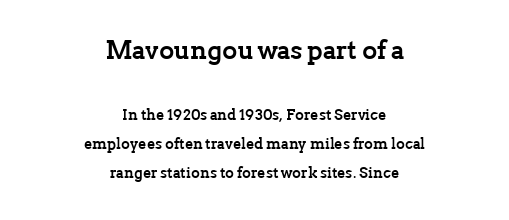
{"italic": "no", "bold": "yes", "underline": "no", "align": "center", "line_spacing": "loose", "line_spacing_ratio": 1.91, "letter_spacing": "normal", "letter_spacing_em": 0.0, "larger_block": "first", "size_ratio": 1.73, "glyph_px": 26}
